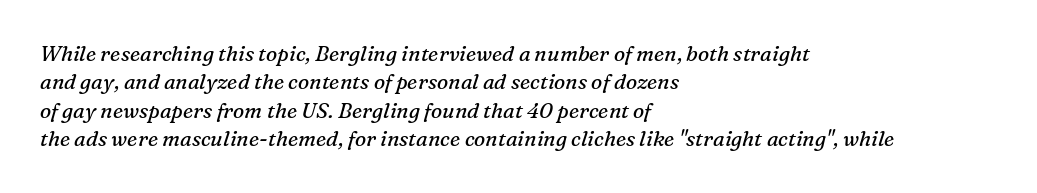
Q: Is the text bold? A: No.
Q: Is the text italic (slanted)? A: Yes, it leans right by about 16 degrees.
Q: Is the text underlined? A: No.
Q: How is the paragraph aligned? A: Left-aligned.
Q: Is the spacing between letters normal or unusually wide? A: Normal.
Q: Is the spacing between lines tight, normal or loose? A: Normal.
